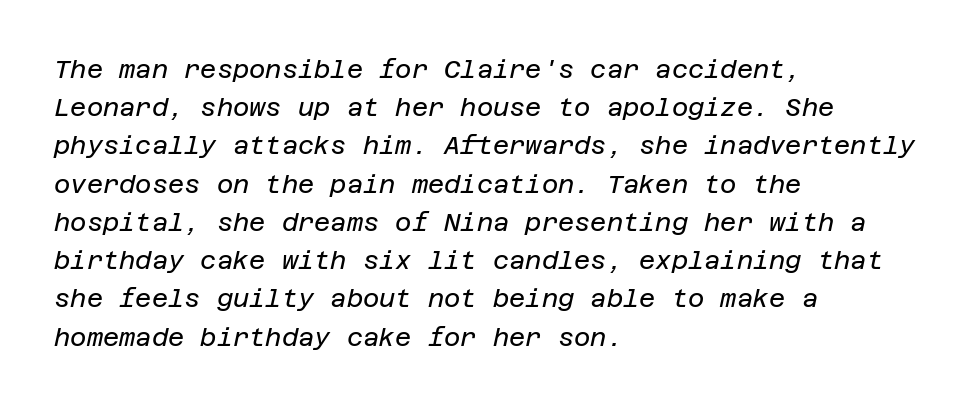
The baseline area is clear. Observe the lean: these are italic letterforms. Standard letterfit; no display-style spreading of the glyphs. Reading down the column, the eye jumps a familiar distance to each next line.
